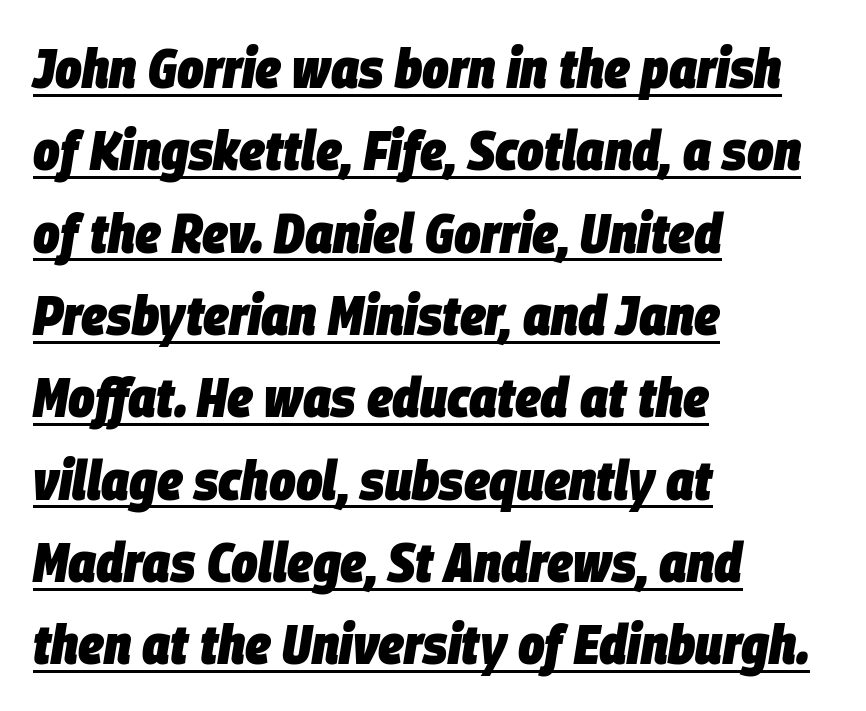
Q: Is the text bold? A: Yes.
Q: Is the text italic (slanted)? A: Yes, it leans right by about 9 degrees.
Q: Is the text underlined? A: Yes.
Q: How is the paragraph aligned? A: Left-aligned.
Q: Is the spacing between letters normal or unusually wide? A: Normal.
Q: Is the spacing between lines tight, normal or loose? A: Normal.
Q: Width (condensed, normal, or wide)? A: Condensed.
Q: Stroke contrast? A: Low.
Q: x-height? A: Large.
Q: Monospaced? A: No.
